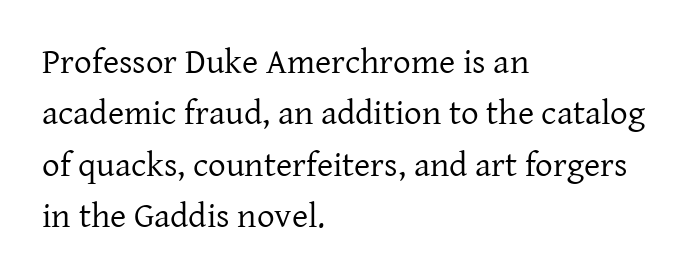
Unlike a clean sans, this face finishes its strokes with serifs. The rendering keeps characters at their native spacing. Posture: vertical. The font sits on the lighter half of the weight spectrum, regular included. If you drew a ruler down the left edge, every line would touch it.
